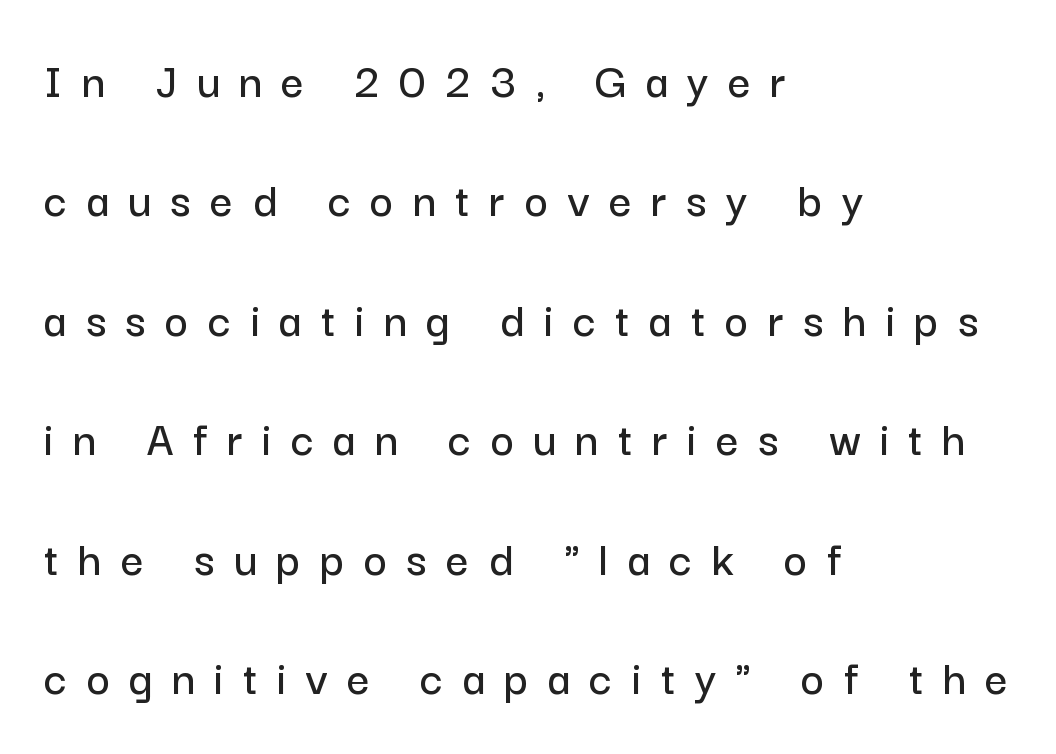
Q: Is the text italic (slanted)? A: No, it is upright.
Q: Is the typeface a serif or a sans-serif typeface? A: Sans-serif.
Q: Is the text underlined? A: No.
Q: How is the paragraph aligned? A: Left-aligned.
Q: Is the spacing between letters normal or unusually wide? A: Unusually wide.
Q: Is the spacing between lines tight, normal or loose? A: Loose.
Q: Width (condensed, normal, or wide)? A: Normal.
Q: Stroke contrast? A: Low.
Q: x-height? A: Medium.
Q: Monospaced? A: No.
